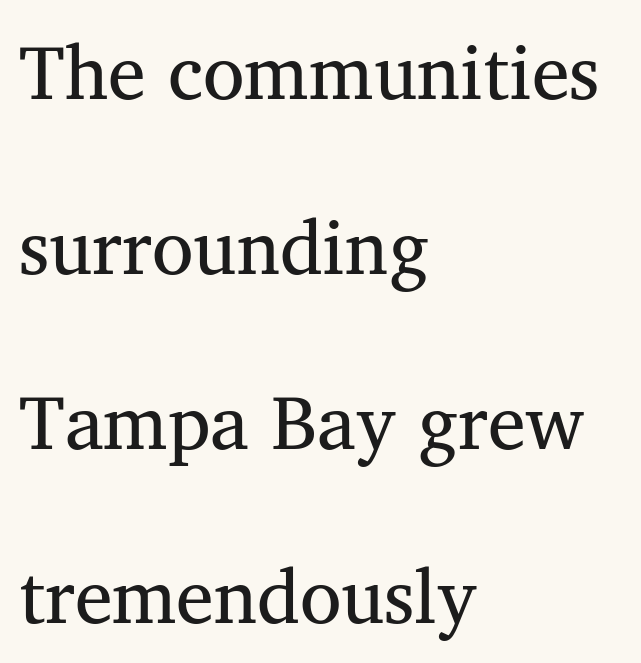
{"serif": "yes", "bold": "no", "weight": "regular", "width": "normal", "stroke_contrast": "medium", "x_height": "medium", "monospaced": "no", "underline": "no", "align": "left", "line_spacing": "loose", "line_spacing_ratio": 2.3, "letter_spacing": "normal", "letter_spacing_em": 0.0, "glyph_px": 76}
